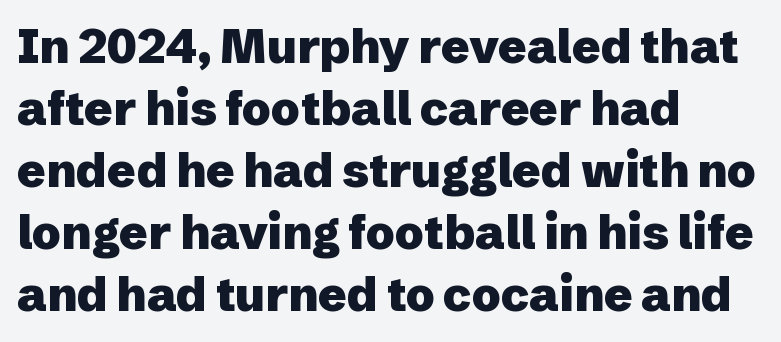
The image shows 47 px heavy sans-serif type, upright; set left-aligned, normal line spacing (1.32x), normal letter spacing, not underlined; low stroke contrast and a medium x-height.
